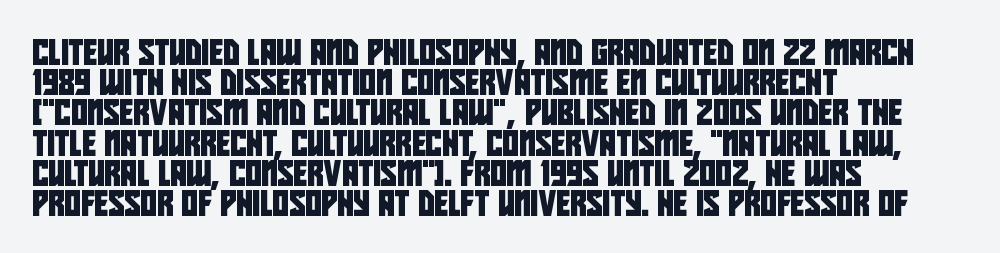
Q: Is the text underlined? A: No.
Q: How is the paragraph aligned? A: Left-aligned.
Q: Is the spacing between letters normal or unusually wide? A: Normal.
